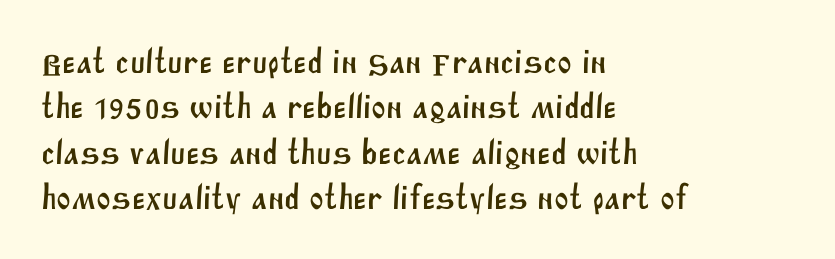
{"serif": "no", "width": "normal", "stroke_contrast": "medium", "x_height": "large", "monospaced": "no", "underline": "no", "align": "left", "line_spacing": "normal", "line_spacing_ratio": 1.3, "letter_spacing": "normal", "letter_spacing_em": 0.0, "glyph_px": 35}
